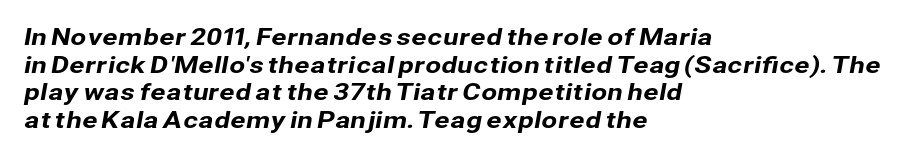
Descender tails drop into unmarked territory. These lines stack with their left ends in a neat column. Default kerning and tracking; the words read as compact shapes.
